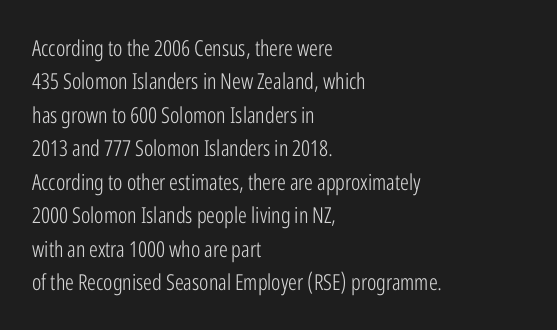
{"italic": "no", "bold": "no", "underline": "no", "align": "left", "line_spacing": "normal", "line_spacing_ratio": 1.52, "letter_spacing": "normal", "letter_spacing_em": 0.0, "glyph_px": 22}
